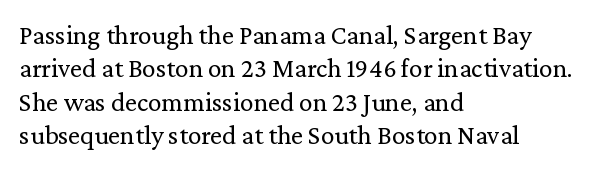
Q: Is the text bold? A: No.
Q: Is the text italic (slanted)? A: No, it is upright.
Q: Is the text underlined? A: No.
Q: How is the paragraph aligned? A: Left-aligned.
Q: Is the spacing between letters normal or unusually wide? A: Normal.
